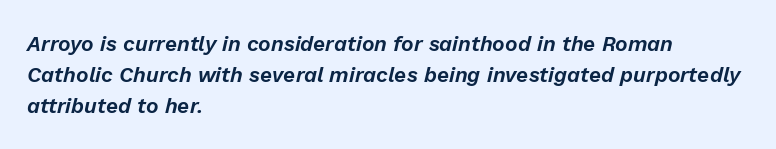
Q: Is the text italic (slanted)? A: Yes, it leans right by about 13 degrees.
Q: Is the text underlined? A: No.
Q: How is the paragraph aligned? A: Left-aligned.
Q: Is the spacing between letters normal or unusually wide? A: Normal.
Q: Is the spacing between lines tight, normal or loose? A: Normal.
